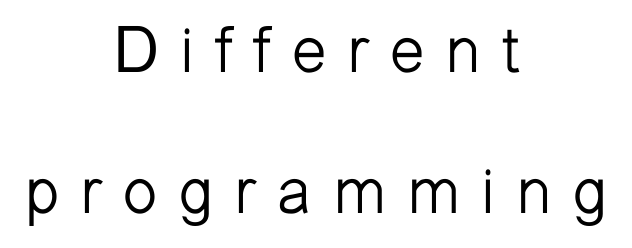
{"serif": "no", "italic": "no", "bold": "no", "weight": "light", "width": "normal", "stroke_contrast": "low", "x_height": "medium", "monospaced": "no", "underline": "no", "align": "center", "line_spacing": "loose", "line_spacing_ratio": 2.17, "letter_spacing": "wide", "letter_spacing_em": 0.31, "glyph_px": 65}
